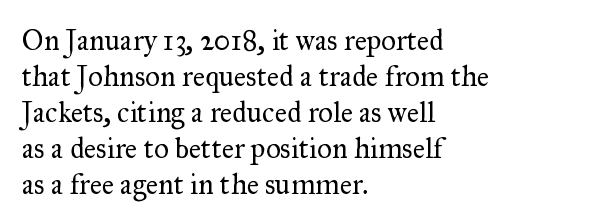
Q: Is the text bold? A: No.
Q: Is the text italic (slanted)? A: No, it is upright.
Q: Is the typeface a serif or a sans-serif typeface? A: Serif.
Q: Is the text underlined? A: No.
Q: How is the paragraph aligned? A: Left-aligned.
Q: Is the spacing between letters normal or unusually wide? A: Normal.
Q: Width (condensed, normal, or wide)? A: Normal.
Q: Stroke contrast? A: Medium.
Q: x-height? A: Small.
Q: Monospaced? A: No.
